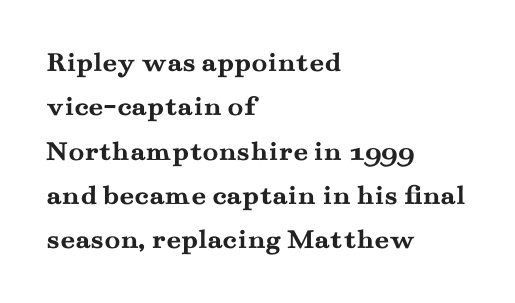
{"serif": "yes", "italic": "no", "bold": "yes", "weight": "semibold", "width": "wide", "stroke_contrast": "medium", "x_height": "small", "monospaced": "no", "underline": "no", "align": "left", "line_spacing": "normal", "line_spacing_ratio": 1.53, "letter_spacing": "normal", "letter_spacing_em": 0.0, "glyph_px": 29}
